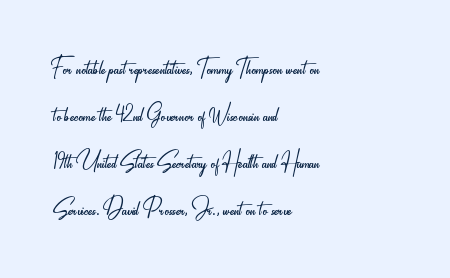
The image shows 30 px light, condensed sans-serif type; set left-aligned, normal line spacing (1.57x), normal letter spacing, not underlined; low stroke contrast and a small x-height.
